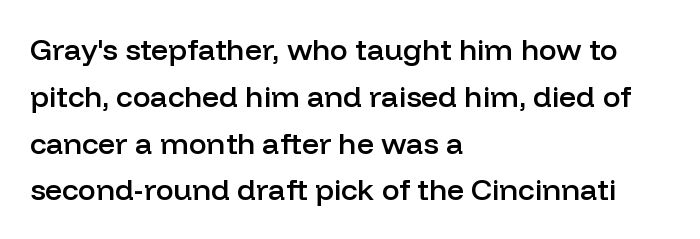
Layout note: lines flush left. Notice how the stems are strictly vertical — no italics here. The string is rendered with underlining switched off. The face used here is a sans, in the tradition of grotesques and geometrics.
